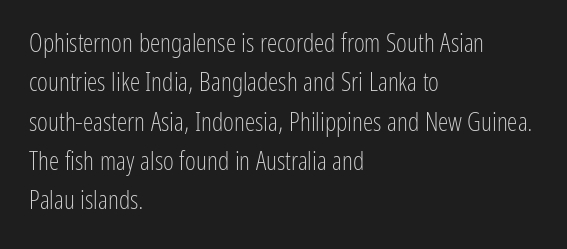
A typesetter would mark this as roman, not italic. Does the leading feel generous? No, just average. The typesetter chose a ragged-right arrangement here. The gaps between neighbouring characters are ordinary and unremarkable. Is this a heavy cut? Hardly; it is regular or lighter. The space directly below the letters is spotless.
